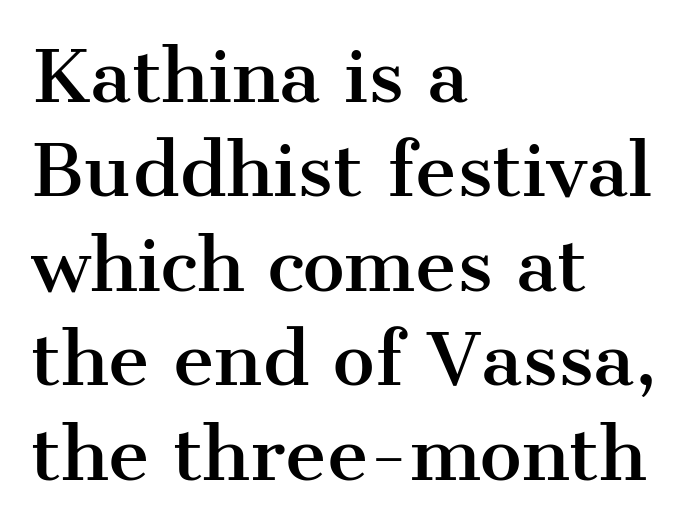
Q: Is the text italic (slanted)? A: No, it is upright.
Q: Is the typeface a serif or a sans-serif typeface? A: Serif.
Q: Is the text underlined? A: No.
Q: How is the paragraph aligned? A: Left-aligned.
Q: Is the spacing between letters normal or unusually wide? A: Normal.
Q: Is the spacing between lines tight, normal or loose? A: Normal.
Q: Width (condensed, normal, or wide)? A: Normal.
Q: Stroke contrast? A: Medium.
Q: x-height? A: Medium.
Q: Monospaced? A: No.
